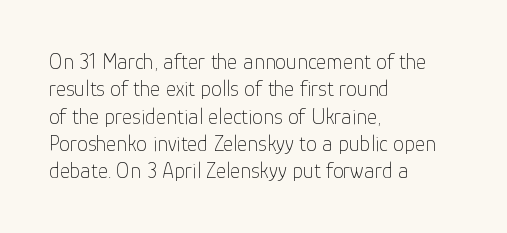
The image shows 22 px text type, upright; set left-aligned, line spacing 1.24x, normal letter spacing, not underlined.
